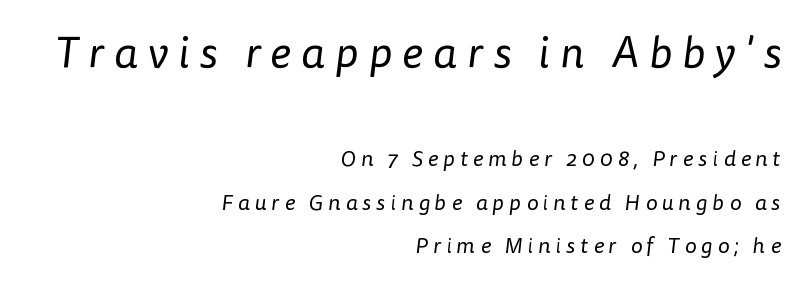
The image shows 44 px regular-weight sans-serif type; set right-aligned, loose line spacing (1.98x), unusually wide letter spacing (+0.23 em), not underlined; the first (top) block is 2.0x larger; low stroke contrast and a medium x-height.
